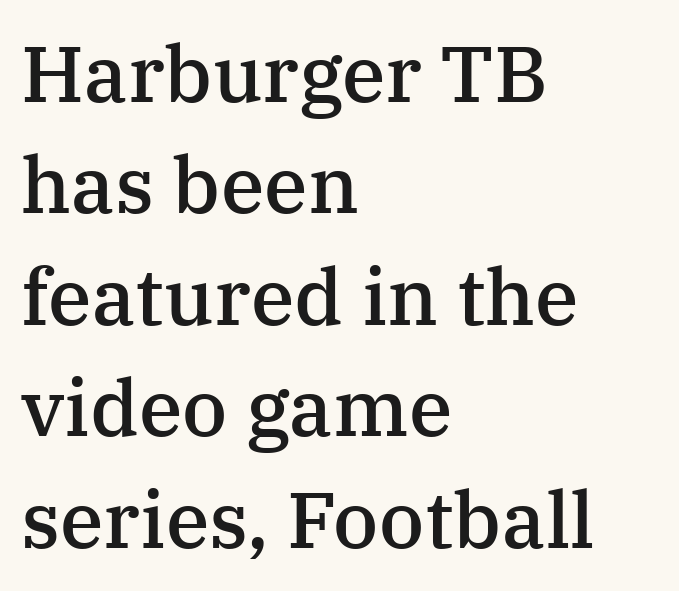
Q: Is the text bold? A: Semi-bold.
Q: Is the text italic (slanted)? A: No, it is upright.
Q: Is the typeface a serif or a sans-serif typeface? A: Serif.
Q: Is the text underlined? A: No.
Q: How is the paragraph aligned? A: Left-aligned.
Q: Is the spacing between letters normal or unusually wide? A: Normal.
Q: Is the spacing between lines tight, normal or loose? A: Normal.
Q: Width (condensed, normal, or wide)? A: Normal.
Q: Stroke contrast? A: Medium.
Q: x-height? A: Medium.
Q: Monospaced? A: No.
